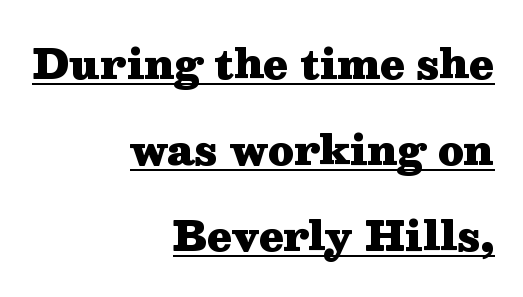
Q: Is the text bold? A: Yes.
Q: Is the text italic (slanted)? A: No, it is upright.
Q: Is the typeface a serif or a sans-serif typeface? A: Serif.
Q: Is the text underlined? A: Yes.
Q: How is the paragraph aligned? A: Right-aligned.
Q: Is the spacing between letters normal or unusually wide? A: Normal.
Q: Is the spacing between lines tight, normal or loose? A: Loose.
Q: Width (condensed, normal, or wide)? A: Wide.
Q: Stroke contrast? A: Medium.
Q: x-height? A: Medium.
Q: Monospaced? A: No.
